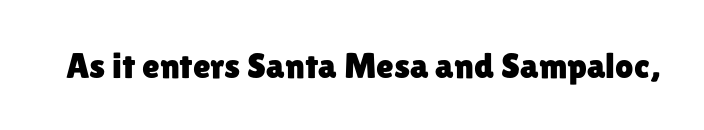
Q: Is the text italic (slanted)? A: No, it is upright.
Q: Is the typeface a serif or a sans-serif typeface? A: Sans-serif.
Q: Is the text underlined? A: No.
Q: Is the spacing between letters normal or unusually wide? A: Normal.
Q: Width (condensed, normal, or wide)? A: Normal.
Q: Stroke contrast? A: Low.
Q: x-height? A: Medium.
Q: Monospaced? A: No.
